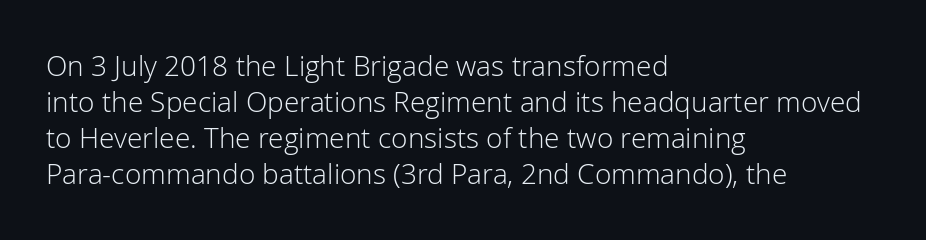
The words here are not underlined. The passage shown is typed in a proportional face where columns would drift. Nope, no serifs anywhere on these letters. These lines keep a tight, regular rhythm from letter to letter. Successive baselines arrive at the customary interval.
